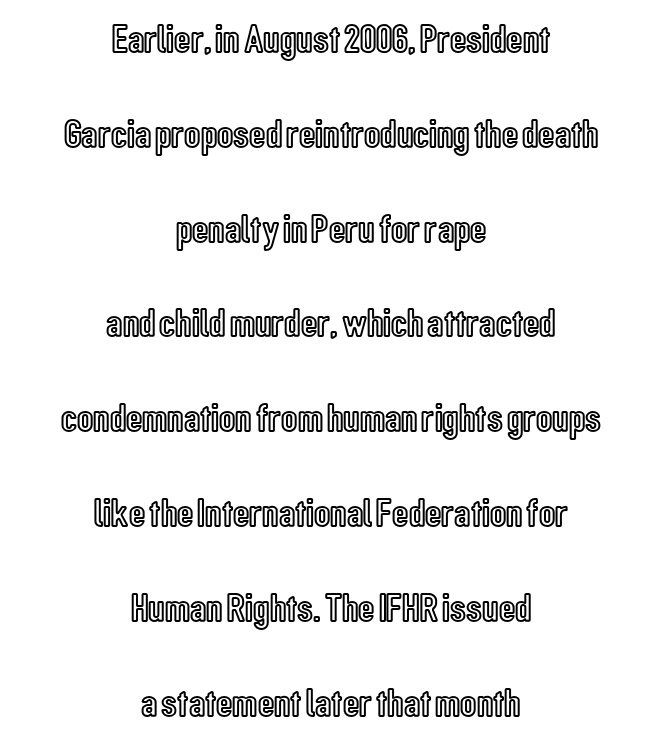
The image shows 40 px condensed type, upright; set centered, loose line spacing (2.37x), normal letter spacing, not underlined; a medium x-height.
